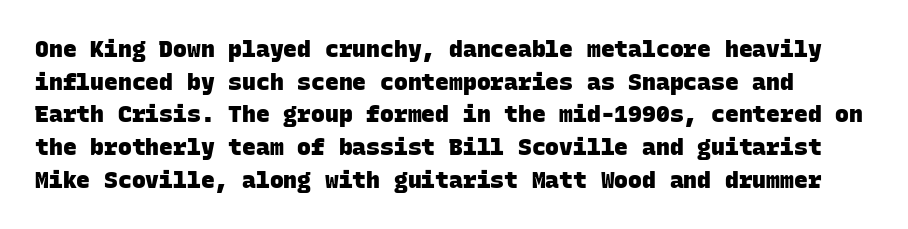
Q: Is the text bold? A: Yes.
Q: Is the text underlined? A: No.
Q: Is the spacing between letters normal or unusually wide? A: Normal.
Q: Is the spacing between lines tight, normal or loose? A: Normal.
